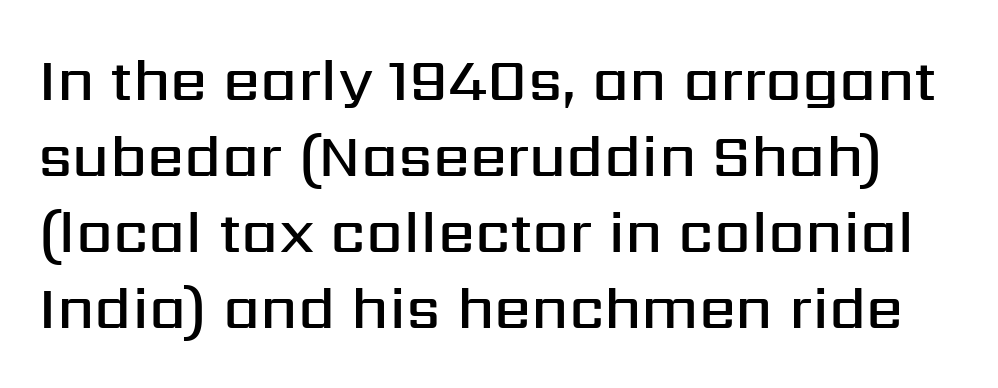
The image shows 59 px semibold sans-serif type, upright; set normal line spacing (1.29x), normal letter spacing, not underlined; medium stroke contrast and a medium x-height.
